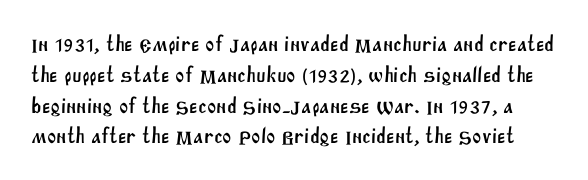
Underlining? Definitely not there. Characters follow at the spacing the type designer built in. One glance says typical: line gaps are just what's usual.
